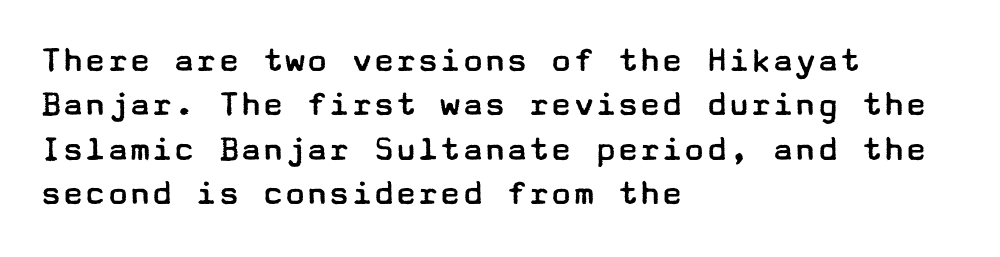
The baseline area is clear. The specimen reads as upright at a glance. Is this a heavy cut? Hardly; it is regular or lighter. The passage shown is typeset with a sans-serif family. You could call the tracking neutral — neither tight nor loose. The typesetter chose a ragged-right arrangement here.
